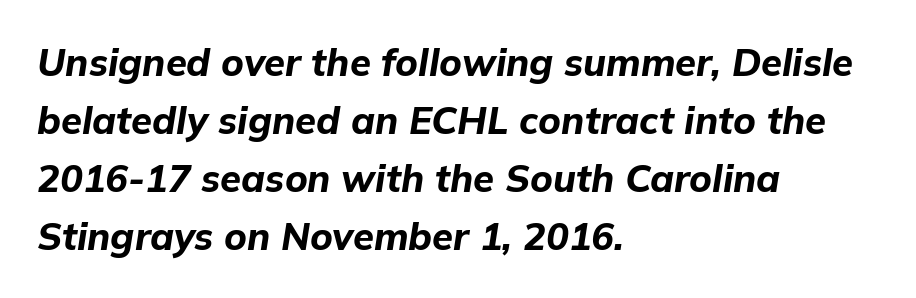
The space beneath each line is pristine and unruled. Is the block centered? No — it sits flush against the left margin. What stands out about the letter spacing? Nothing — it is the standard amount. Looks like regular typesetting: each glyph gets only the width it needs. The glyphs look as if they've been sheared to an angle.
